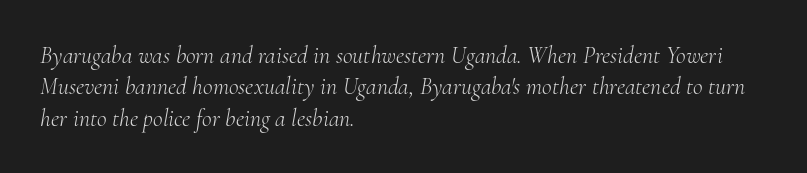
The image shows 24 px text type, italic (leaning right); set left-aligned, normal line spacing (1.31x), normal letter spacing, not underlined.
